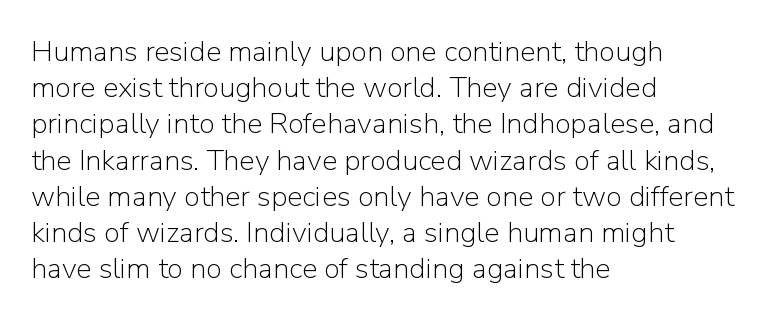
Q: Is the text bold? A: No.
Q: Is the text italic (slanted)? A: No, it is upright.
Q: Is the typeface a serif or a sans-serif typeface? A: Sans-serif.
Q: Is the text underlined? A: No.
Q: How is the paragraph aligned? A: Left-aligned.
Q: Is the spacing between letters normal or unusually wide? A: Normal.
Q: Is the spacing between lines tight, normal or loose? A: Normal.
Q: Width (condensed, normal, or wide)? A: Normal.
Q: Stroke contrast? A: Low.
Q: x-height? A: Medium.
Q: Monospaced? A: No.
